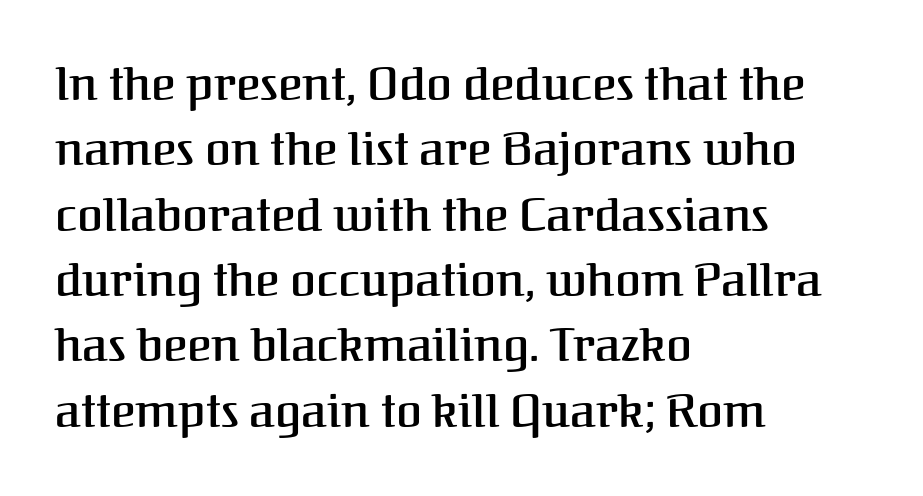
Where is the straight margin? On the left. Default kerning and tracking; the words read as compact shapes. Any mark beneath the type? The region is blank. The passage shown is typed in a proportional face where columns would drift. Stems and bowls a touch heavier than normal — semibold.
